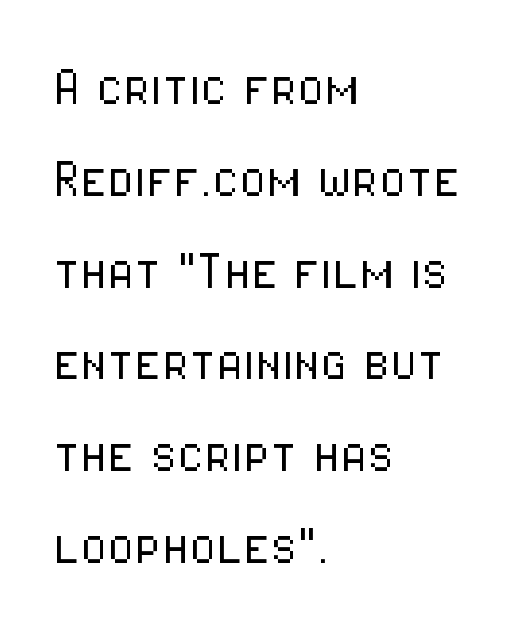
Q: Is the text bold? A: No.
Q: Is the text italic (slanted)? A: No, it is upright.
Q: Is the typeface a serif or a sans-serif typeface? A: Sans-serif.
Q: Is the text underlined? A: No.
Q: How is the paragraph aligned? A: Left-aligned.
Q: Is the spacing between letters normal or unusually wide? A: Normal.
Q: Is the spacing between lines tight, normal or loose? A: Normal.
Q: Width (condensed, normal, or wide)? A: Condensed.
Q: Stroke contrast? A: Low.
Q: x-height? A: Medium.
Q: Monospaced? A: No.
